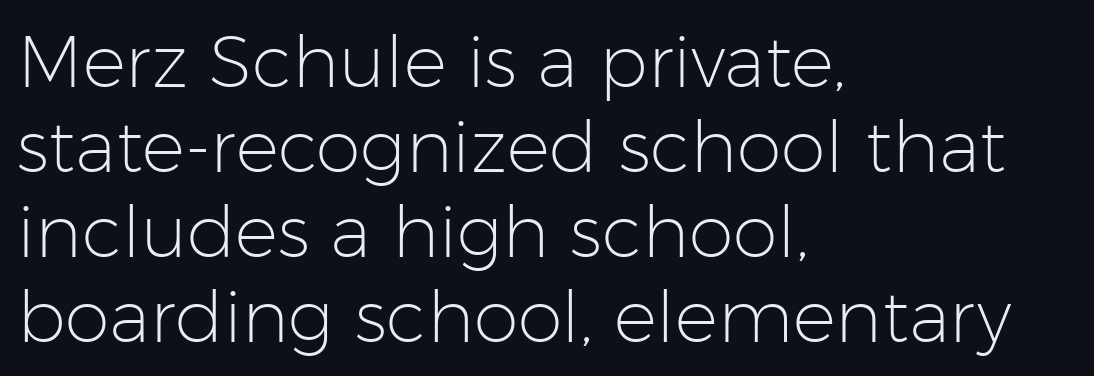
The image shows 72 px light sans-serif type, upright; set left-aligned, line spacing 1.18x, normal letter spacing, not underlined; low stroke contrast and a medium x-height.
